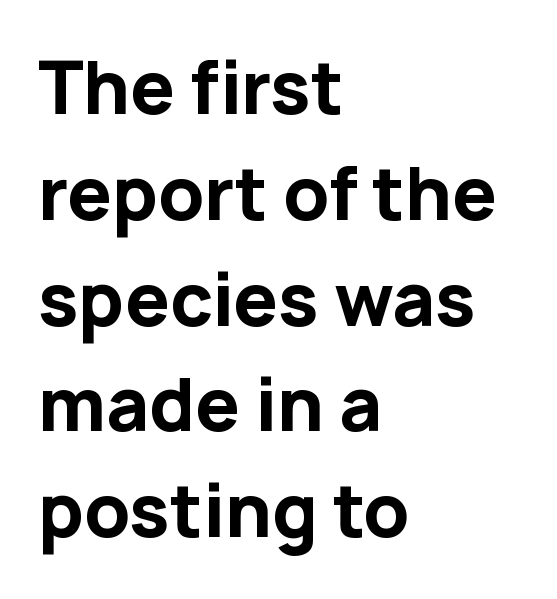
Q: Is the text bold? A: Yes.
Q: Is the text italic (slanted)? A: No, it is upright.
Q: Is the typeface a serif or a sans-serif typeface? A: Sans-serif.
Q: Is the text underlined? A: No.
Q: How is the paragraph aligned? A: Left-aligned.
Q: Is the spacing between letters normal or unusually wide? A: Normal.
Q: Is the spacing between lines tight, normal or loose? A: Normal.
Q: Width (condensed, normal, or wide)? A: Normal.
Q: Stroke contrast? A: Low.
Q: x-height? A: Medium.
Q: Monospaced? A: No.
